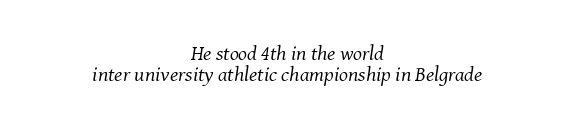
{"italic": "yes", "lean": "right", "slant_degrees": 8, "bold": "no", "underline": "no", "align": "center", "line_spacing": "tight", "line_spacing_ratio": 1.0, "letter_spacing": "normal", "letter_spacing_em": 0.0, "glyph_px": 21}
